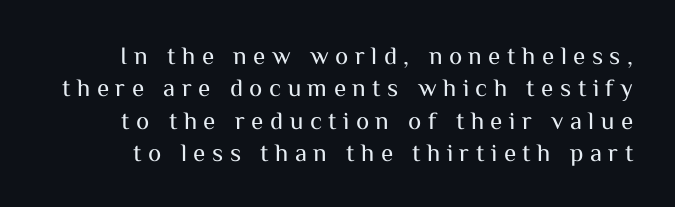
{"italic": "no", "bold": "no", "underline": "no", "line_spacing": "normal", "line_spacing_ratio": 1.3, "letter_spacing": "wide", "letter_spacing_em": 0.26, "glyph_px": 25}
